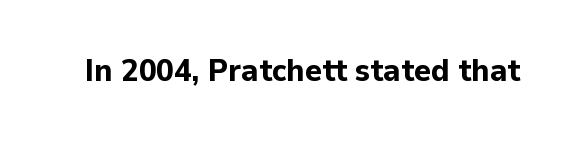
Do the characters align in a grid? No, the font is proportional. The strokes are fattened all the way to bold. The specimen omits any rule beneath the text block's lines. Words appear dense and cohesive because spacing is normal.
